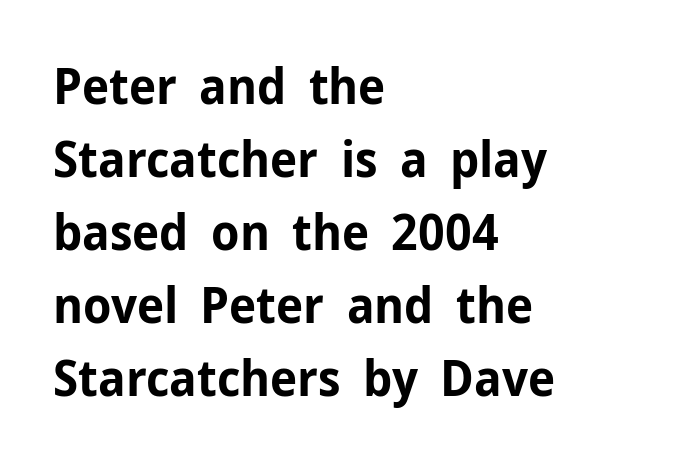
The image shows 50 px bold sans-serif type, upright; set left-aligned, normal line spacing (1.46x), normal letter spacing, not underlined; low stroke contrast and a medium x-height.
